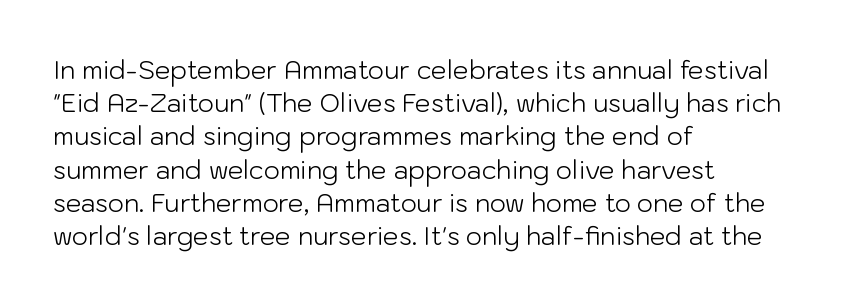
The image shows 25 px text type, upright; set left-aligned, normal line spacing (1.33x), normal letter spacing, not underlined.
